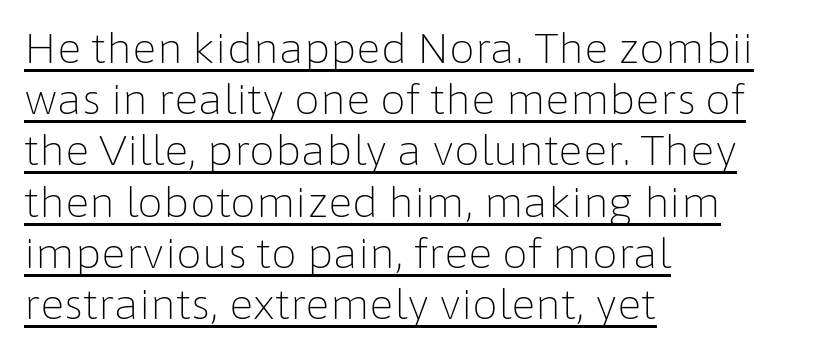
Q: Is the text bold? A: No.
Q: Is the text italic (slanted)? A: No, it is upright.
Q: Is the typeface a serif or a sans-serif typeface? A: Sans-serif.
Q: Is the text underlined? A: Yes.
Q: How is the paragraph aligned? A: Left-aligned.
Q: Is the spacing between letters normal or unusually wide? A: Normal.
Q: Is the spacing between lines tight, normal or loose? A: Normal.
Q: Width (condensed, normal, or wide)? A: Normal.
Q: Stroke contrast? A: Low.
Q: x-height? A: Medium.
Q: Monospaced? A: No.
